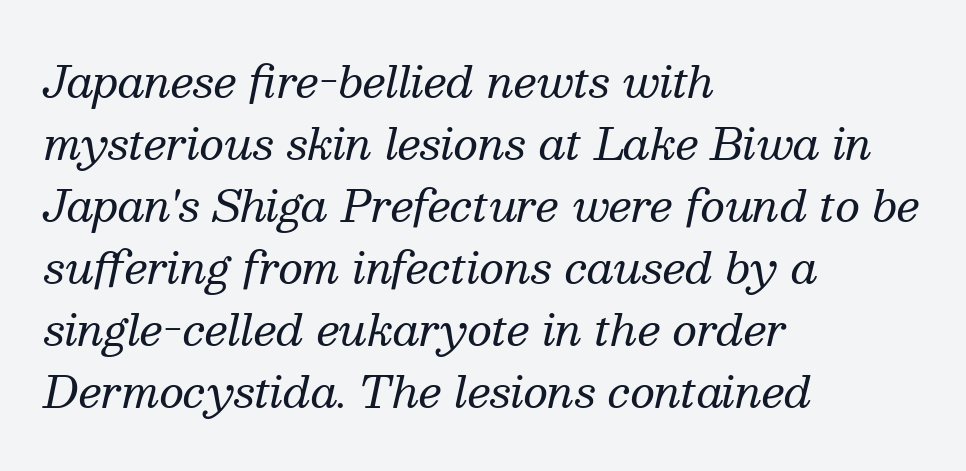
Q: Is the text bold? A: No.
Q: Is the text italic (slanted)? A: Yes, it leans right by about 13 degrees.
Q: Is the typeface a serif or a sans-serif typeface? A: Serif.
Q: Is the text underlined? A: No.
Q: How is the paragraph aligned? A: Left-aligned.
Q: Is the spacing between letters normal or unusually wide? A: Normal.
Q: Is the spacing between lines tight, normal or loose? A: Normal.
Q: Width (condensed, normal, or wide)? A: Normal.
Q: Stroke contrast? A: Medium.
Q: x-height? A: Medium.
Q: Monospaced? A: No.
